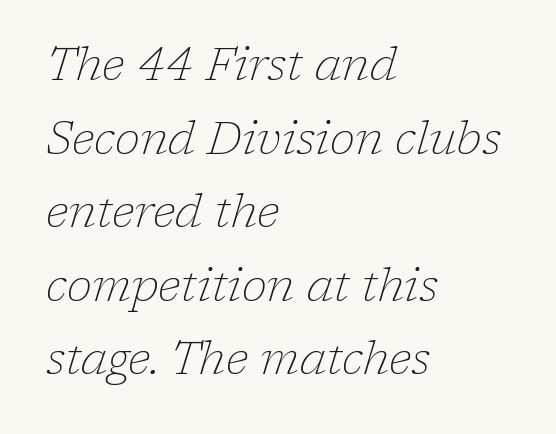
{"serif": "yes", "italic": "yes", "lean": "right", "slant_degrees": 17, "bold": "no", "weight": "thin", "width": "normal", "stroke_contrast": "low", "x_height": "medium", "monospaced": "no", "underline": "no", "align": "left", "line_spacing": "normal", "line_spacing_ratio": 1.6, "letter_spacing": "normal", "letter_spacing_em": 0.0, "glyph_px": 46}
